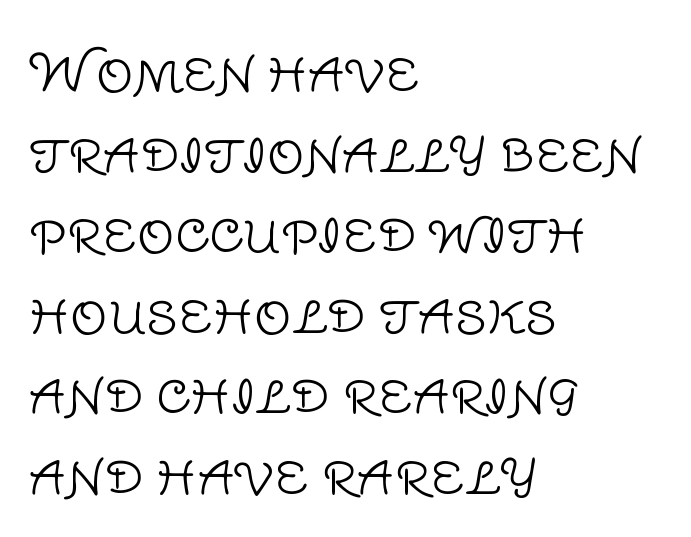
Q: Is the text bold? A: No.
Q: Is the text italic (slanted)? A: Yes.
Q: Is the typeface a serif or a sans-serif typeface? A: Sans-serif.
Q: Is the text underlined? A: No.
Q: How is the paragraph aligned? A: Left-aligned.
Q: Is the spacing between letters normal or unusually wide? A: Normal.
Q: Is the spacing between lines tight, normal or loose? A: Normal.
Q: Width (condensed, normal, or wide)? A: Normal.
Q: Stroke contrast? A: Low.
Q: x-height? A: Large.
Q: Monospaced? A: No.
